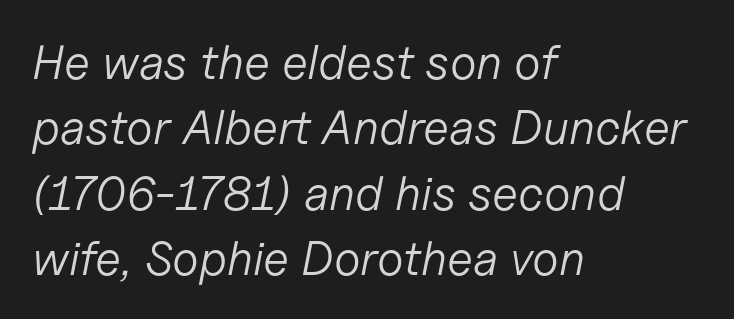
The image shows 48 px light type, italic (leaning right); set left-aligned, normal line spacing (1.36x), normal letter spacing, not underlined; low stroke contrast and a medium x-height.
